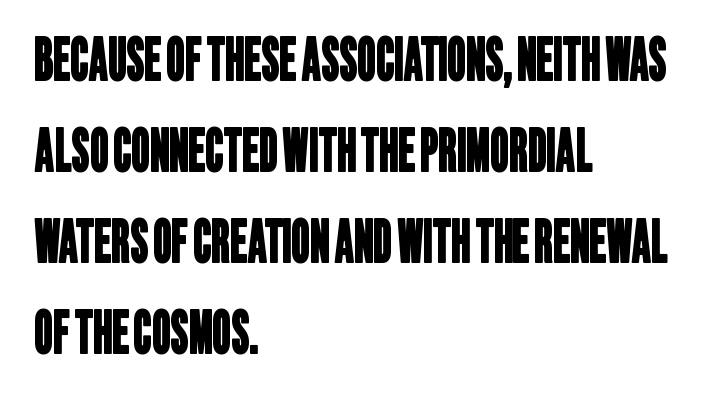
Q: Is the typeface a serif or a sans-serif typeface? A: Sans-serif.
Q: Is the text underlined? A: No.
Q: How is the paragraph aligned? A: Left-aligned.
Q: Is the spacing between letters normal or unusually wide? A: Normal.
Q: Is the spacing between lines tight, normal or loose? A: Normal.
Q: Width (condensed, normal, or wide)? A: Condensed.
Q: Stroke contrast? A: Low.
Q: x-height? A: Large.
Q: Monospaced? A: No.
